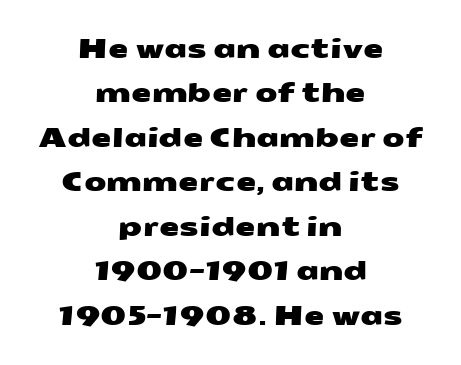
Q: Is the text underlined? A: No.
Q: How is the paragraph aligned? A: Centered.
Q: Is the spacing between letters normal or unusually wide? A: Normal.
